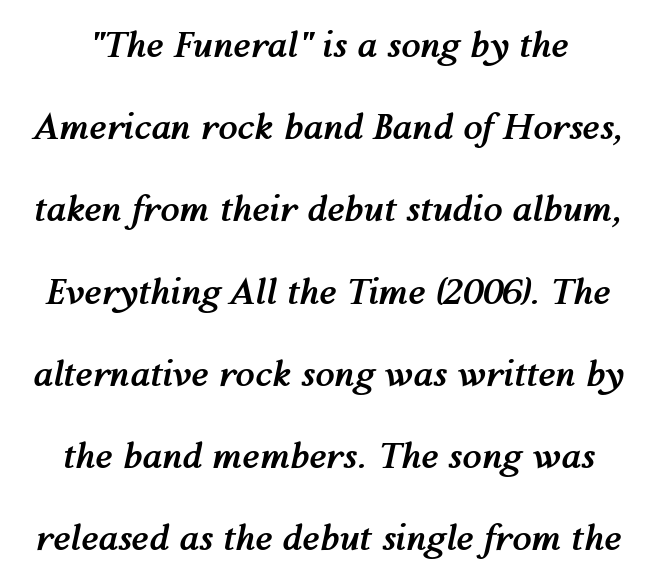
A great deal of white space separates one row of letters from the next. You could not count columns in this text — the font is proportionally spaced. Every character sits at an angle, as italics do. Chunky letters — that's bold for sure. The strip under each line holds only bare page.
